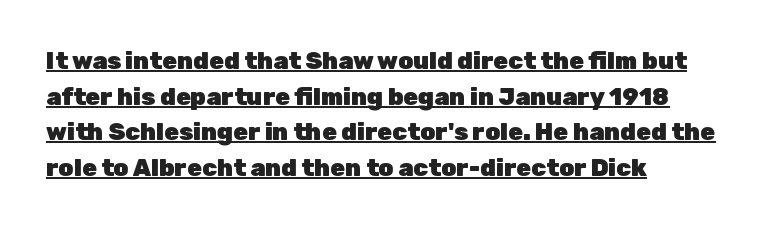
Beneath each row of characters lies a ruled line. A typesetter would call this leading conventional body-copy spacing. Look at the tracking — it's just the regular setting, nothing added. The paragraph has a hard left edge and a soft right edge.
